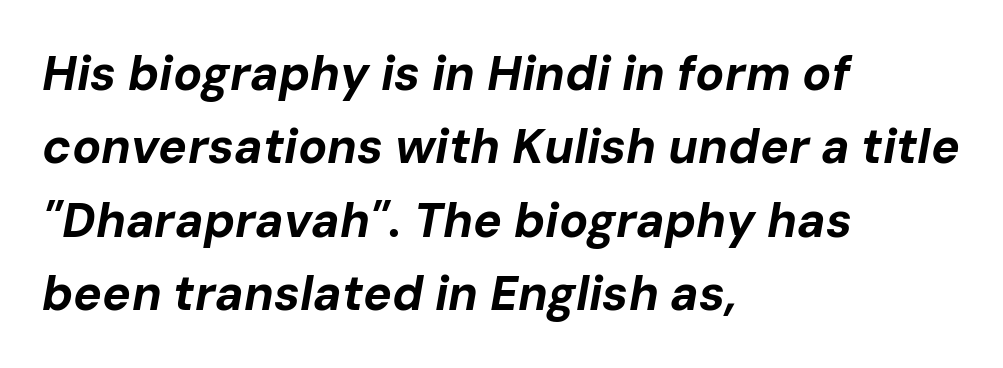
Q: Is the text bold? A: Yes.
Q: Is the text italic (slanted)? A: Yes, it leans right by about 10 degrees.
Q: Is the text underlined? A: No.
Q: How is the paragraph aligned? A: Left-aligned.
Q: Is the spacing between letters normal or unusually wide? A: Normal.
Q: Is the spacing between lines tight, normal or loose? A: Normal.
Q: Width (condensed, normal, or wide)? A: Normal.
Q: Stroke contrast? A: Low.
Q: x-height? A: Medium.
Q: Monospaced? A: No.
